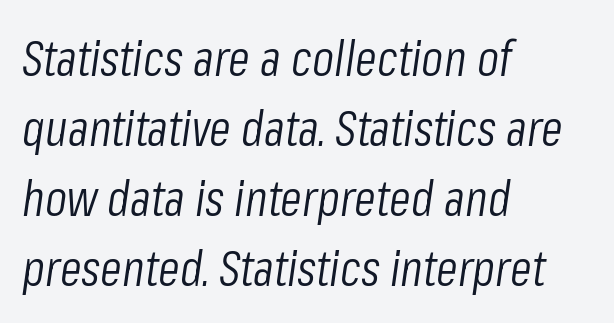
This sample has the flowing, uneven cadence of proportional lettering. These glyphs show unthickened strokes, regular width or finer. Rule under the text: the space is simply empty. Compared with a centered layout, this one pins lines to the left instead.
